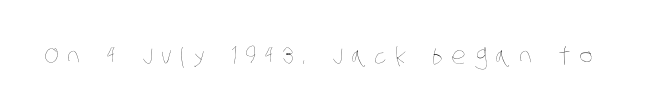
Q: Is the text bold? A: No.
Q: Is the text underlined? A: No.
Q: Is the spacing between letters normal or unusually wide? A: Unusually wide.
